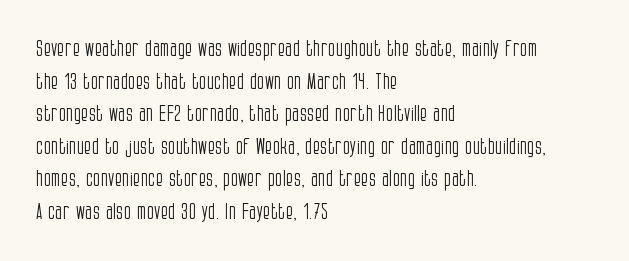
Q: Is the text bold? A: No.
Q: Is the text italic (slanted)? A: No, it is upright.
Q: Is the text underlined? A: No.
Q: How is the paragraph aligned? A: Left-aligned.
Q: Is the spacing between letters normal or unusually wide? A: Normal.
Q: Is the spacing between lines tight, normal or loose? A: Normal.
